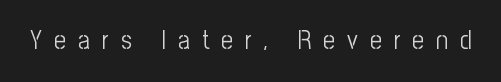
{"italic": "no", "bold": "no", "underline": "no", "letter_spacing": "wide", "letter_spacing_em": 0.46, "glyph_px": 26}
